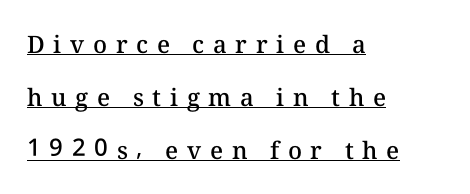
The block of text is sparse from top to bottom, with ample space between rows. Is the block centered? No — it sits flush against the left margin. The axis of the letterforms is exactly vertical. The letterforms stand isolated, each surrounded by extra space. The string is rendered with underlining switched on.
